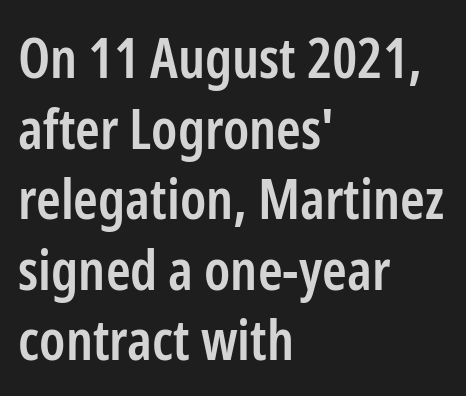
The image shows 56 px semibold, condensed sans-serif type, upright; set left-aligned, normal line spacing (1.26x), normal letter spacing, not underlined; low stroke contrast and a medium x-height.
